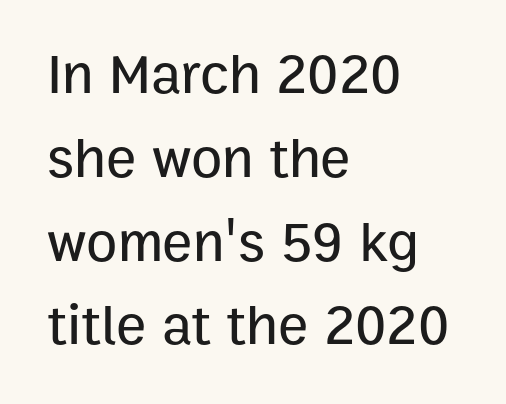
The image shows 57 px sans-serif type, upright; set left-aligned, normal line spacing (1.47x), normal letter spacing, not underlined; low stroke contrast and a medium x-height.
